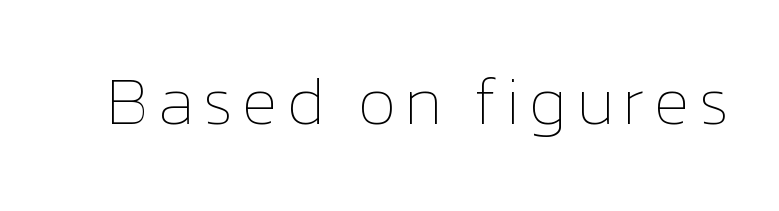
{"italic": "no", "bold": "no", "weight": "thin", "width": "normal", "stroke_contrast": "low", "x_height": "medium", "monospaced": "no", "underline": "no", "glyph_px": 67}
